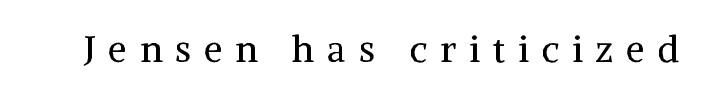
{"serif": "yes", "italic": "no", "bold": "no", "weight": "regular", "width": "normal", "stroke_contrast": "medium", "x_height": "medium", "monospaced": "no", "underline": "no", "letter_spacing": "wide", "letter_spacing_em": 0.35, "glyph_px": 37}
